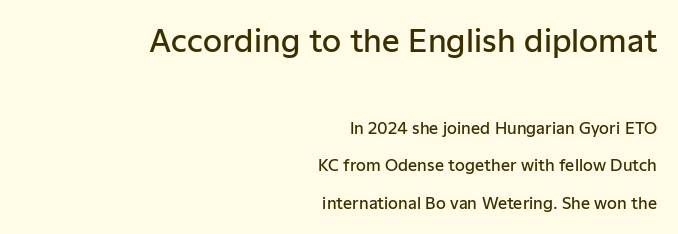
These two chunks differ in scale, with the top chunk taking the larger measure. A typesetter would label this face a sans. Italic: no, the glyphs are upright roman. Each row of text sits above clean, open space. On the weight axis this lands at semibold, roughly 600. Alignment: flush right.
